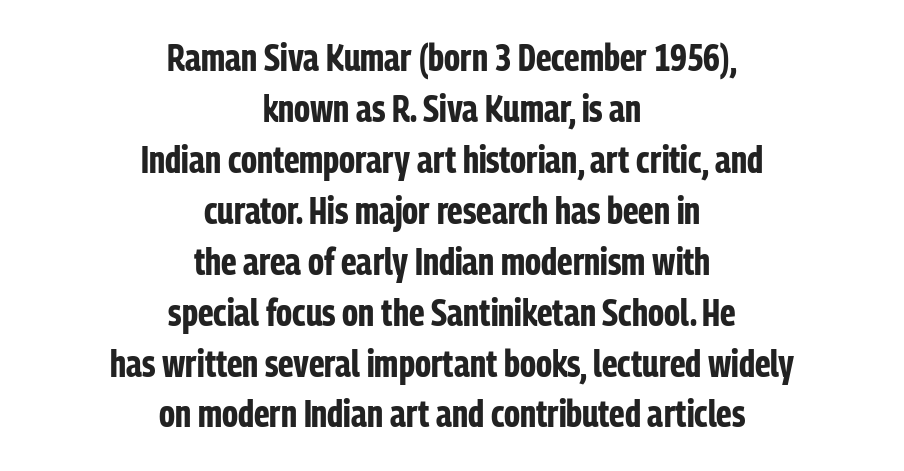
Heavy, bold letterforms. Stroke terminals: plain, sans-serif. One glance says typical: line gaps are just what's usual. Observe the ordinary spacing: letters are neighbours, not strangers.
